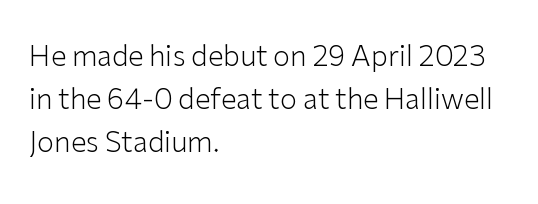
Designer's note — italics off, roman on. Is the letter spacing exaggerated? No — it looks like the ordinary default. The paragraph shown leans on its left margin. Underlining? Definitely not there. Proportional: the letters do not fall into vertical columns. In terms of letterform style, serifs are entirely absent.
